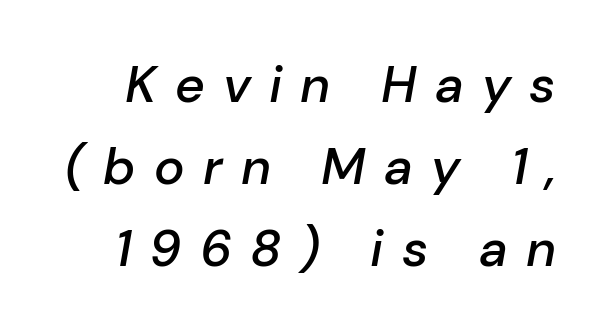
The image shows 51 px semibold type, italic (leaning right); set normal line spacing (1.61x), unusually wide letter spacing (+0.36 em), not underlined; low stroke contrast and a medium x-height.
